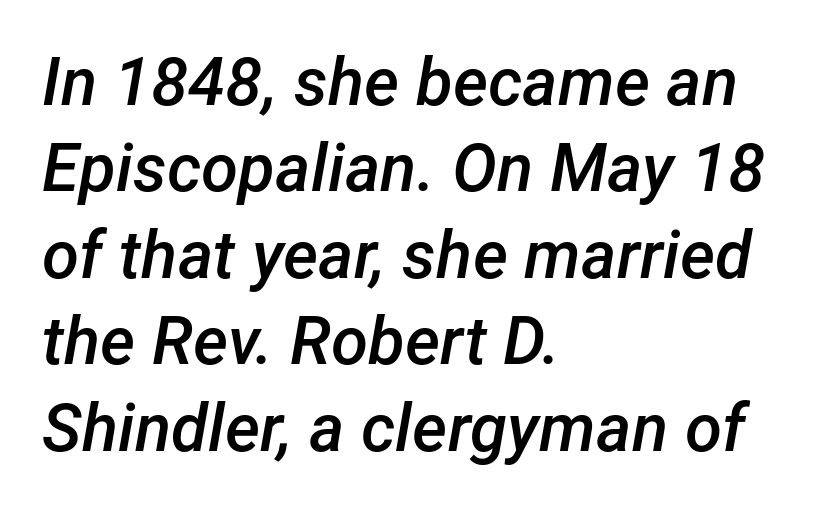
The image shows 67 px semibold type, italic (leaning right); set left-aligned, normal line spacing (1.29x), normal letter spacing, not underlined; low stroke contrast and a medium x-height.
